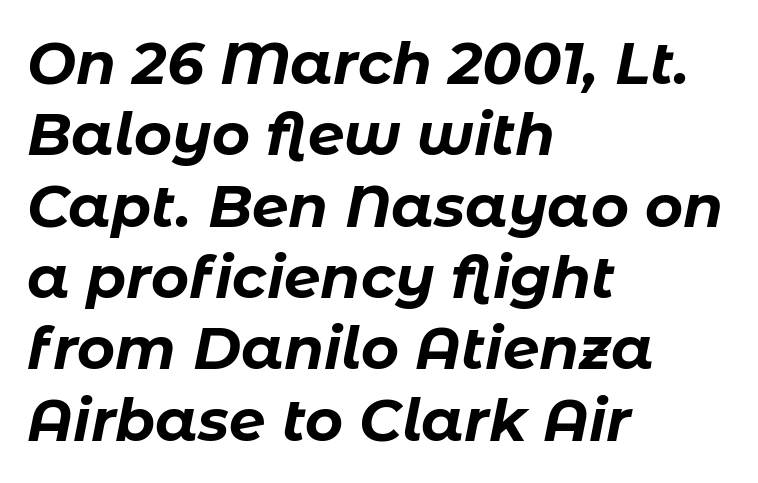
Q: Is the text bold? A: Yes.
Q: Is the text italic (slanted)? A: Yes, it leans right by about 11 degrees.
Q: Is the text underlined? A: No.
Q: How is the paragraph aligned? A: Left-aligned.
Q: Is the spacing between letters normal or unusually wide? A: Normal.
Q: Width (condensed, normal, or wide)? A: Normal.
Q: Stroke contrast? A: Low.
Q: x-height? A: Medium.
Q: Monospaced? A: No.
